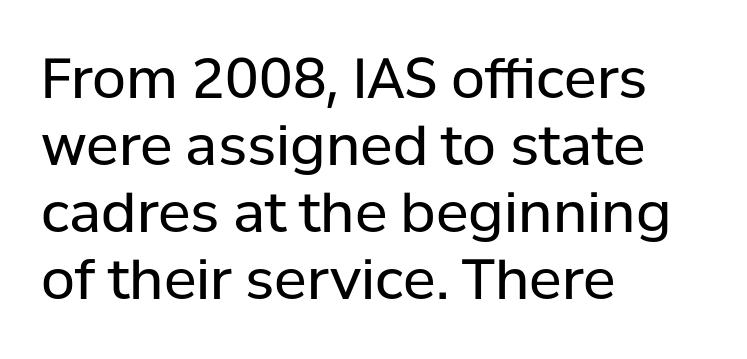
{"serif": "no", "italic": "no", "bold": "no", "weight": "regular", "width": "normal", "stroke_contrast": "low", "x_height": "medium", "monospaced": "no", "underline": "no", "align": "left", "line_spacing_ratio": 1.22, "letter_spacing": "normal", "letter_spacing_em": 0.0, "glyph_px": 55}
